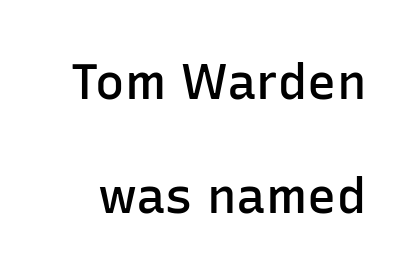
The image shows 49 px semibold sans-serif type, upright; set loose line spacing (2.33x), normal letter spacing, not underlined; low stroke contrast and a medium x-height.
